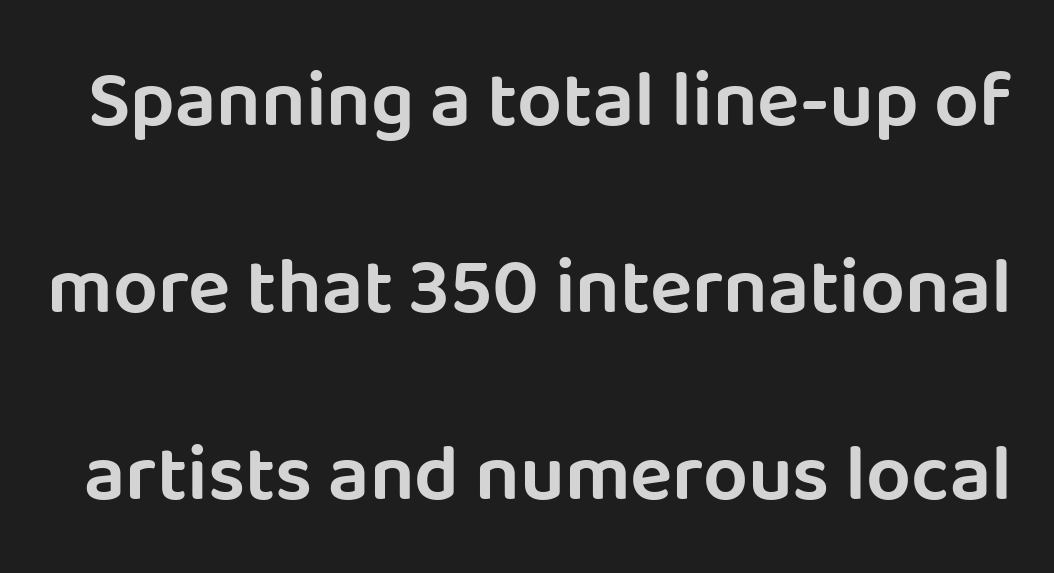
The image shows 79 px sans-serif type, upright; set loose line spacing (2.37x), normal letter spacing, not underlined; low stroke contrast and a large x-height.
